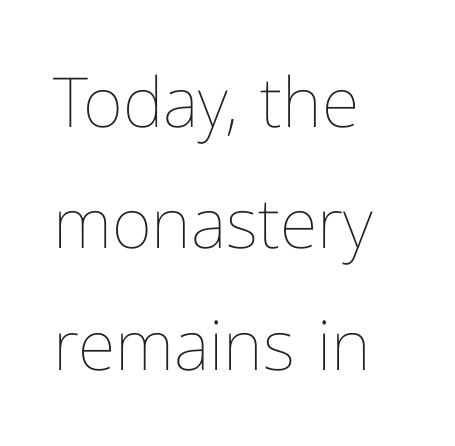
{"italic": "no", "bold": "no", "weight": "thin", "width": "normal", "stroke_contrast": "low", "x_height": "medium", "monospaced": "no", "underline": "no", "align": "left", "line_spacing_ratio": 1.76, "letter_spacing": "normal", "letter_spacing_em": 0.0, "glyph_px": 69}
